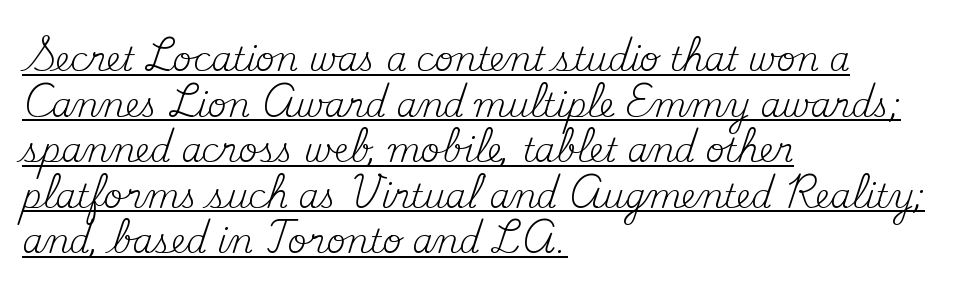
The image shows 33 px regular-weight serif type; set left-aligned, normal line spacing (1.38x), normal letter spacing, underlined; medium stroke contrast and a small x-height.
